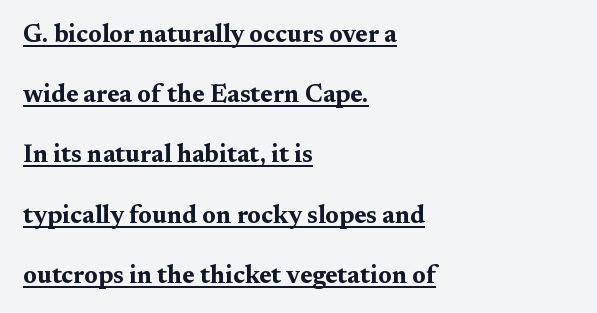
{"italic": "no", "bold": "yes", "underline": "yes", "align": "left", "line_spacing": "loose", "line_spacing_ratio": 2.41, "letter_spacing": "normal", "letter_spacing_em": 0.0, "glyph_px": 25}
